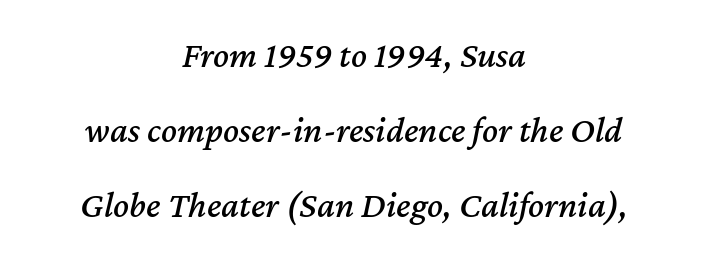
{"italic": "yes", "lean": "right", "slant_degrees": 12, "width": "normal", "stroke_contrast": "medium", "x_height": "medium", "monospaced": "no", "underline": "no", "align": "center", "line_spacing": "loose", "line_spacing_ratio": 2.03, "letter_spacing": "normal", "letter_spacing_em": 0.0, "glyph_px": 37}
